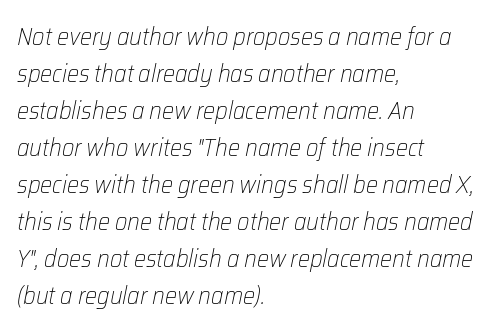
The image shows 24 px text type, italic (leaning right); set left-aligned, normal line spacing (1.54x), normal letter spacing, not underlined.
